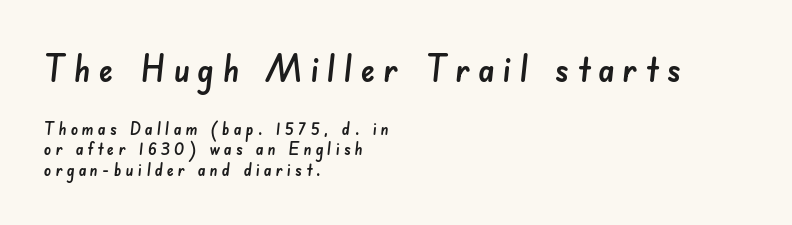
{"serif": "no", "width": "normal", "stroke_contrast": "low", "x_height": "small", "monospaced": "no", "underline": "no", "align": "left", "line_spacing": "tight", "line_spacing_ratio": 1.14, "letter_spacing": "wide", "letter_spacing_em": 0.22, "larger_block": "first", "size_ratio": 2.06, "glyph_px": 37}
